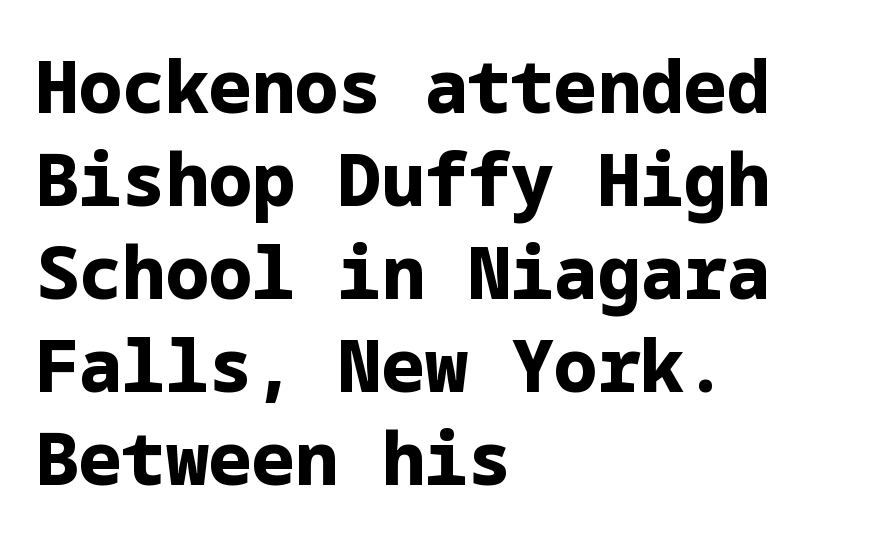
The line-height multiplier appears to be the usual default. A classic flush-left, rag-right setting is used for this passage. Strong, thick strokes mark this as bold type. Vertical strokes here are truly vertical. To sum up the face: it is a sans, with no serifs. Has an underline been added? It has not.
